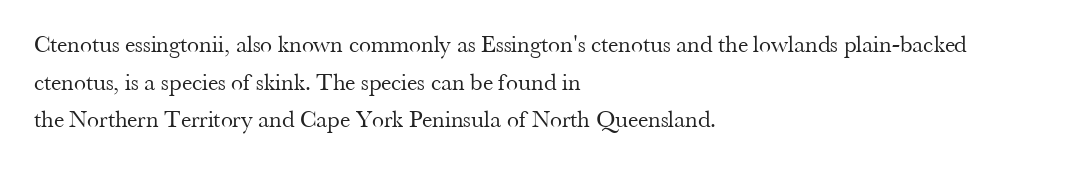
The image shows 24 px text type, upright; set left-aligned, normal line spacing (1.57x), normal letter spacing, not underlined.
